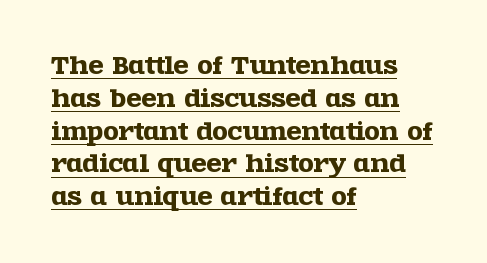
The image shows 22 px text type, upright; set left-aligned, normal line spacing (1.49x), normal letter spacing, underlined.
